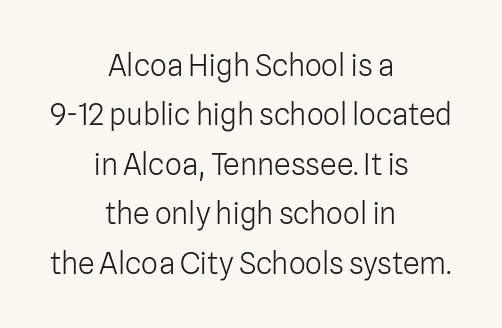
Proportional: the letters do not fall into vertical columns. The lines in this sample share a center point and differ in where they start and stop. The font family rendered here belongs to the sans-serif group. Here the glyphs are tracked normally, forming tight word shapes. The specimen omits any rule beneath the text block's lines. Italic: no, the glyphs are upright roman.
